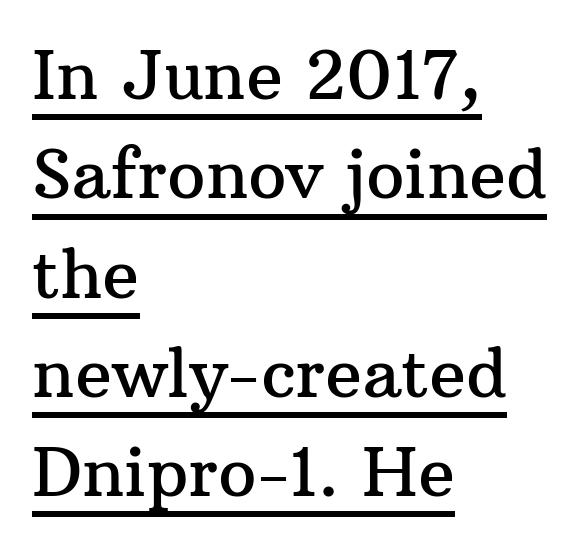
Spacing verdict: proportional, widths tailored to each character. Reading down the column, the eye jumps a familiar distance to each next line. The face used here appears with an underline applied. The tracking reads as untouched default to a designer's eye. Regarding serifs, this sample has them. If you drew a ruler down the left edge, every line would touch it.
